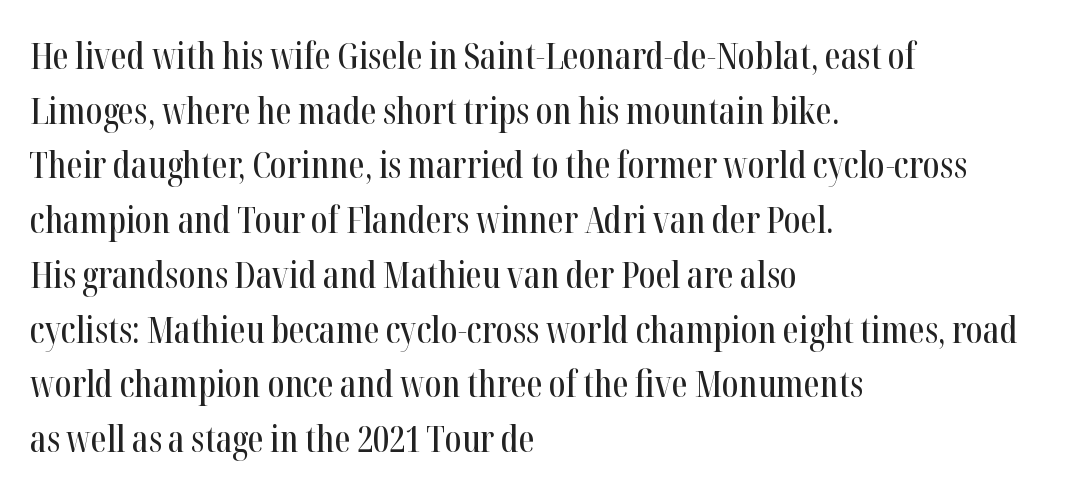
The image shows 36 px condensed serif type, upright; set left-aligned, normal line spacing (1.52x), normal letter spacing, not underlined; high stroke contrast and a medium x-height.
